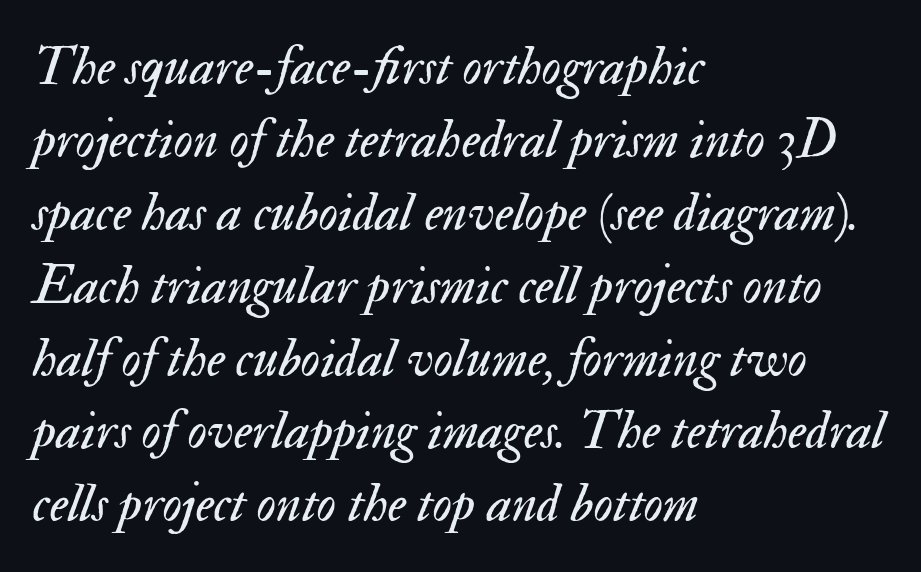
Nothing unusual about the tracking: characters are spaced as the font intends. You could not count columns in this text — the font is proportionally spaced. The strokes are not fattened; the text isn't bold. A classic flush-left, rag-right setting is used for this passage.
